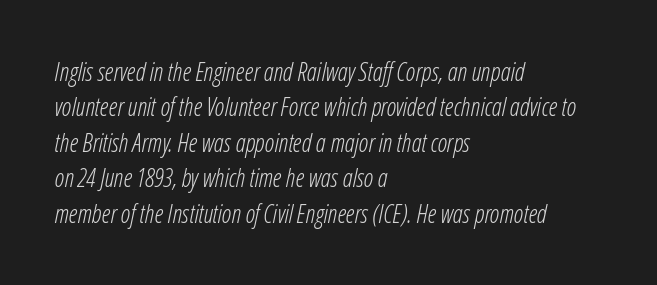
{"italic": "yes", "lean": "right", "slant_degrees": 12, "bold": "no", "underline": "no", "align": "left", "line_spacing": "normal", "line_spacing_ratio": 1.42, "letter_spacing": "normal", "letter_spacing_em": 0.0, "glyph_px": 25}
